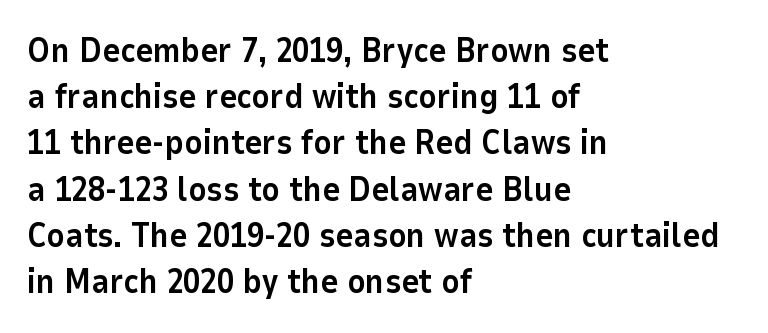
{"serif": "no", "italic": "no", "bold": "yes", "weight": "bold", "width": "normal", "stroke_contrast": "low", "x_height": "medium", "monospaced": "no", "underline": "no", "align": "left", "line_spacing": "normal", "line_spacing_ratio": 1.36, "letter_spacing": "normal", "letter_spacing_em": 0.0, "glyph_px": 34}
